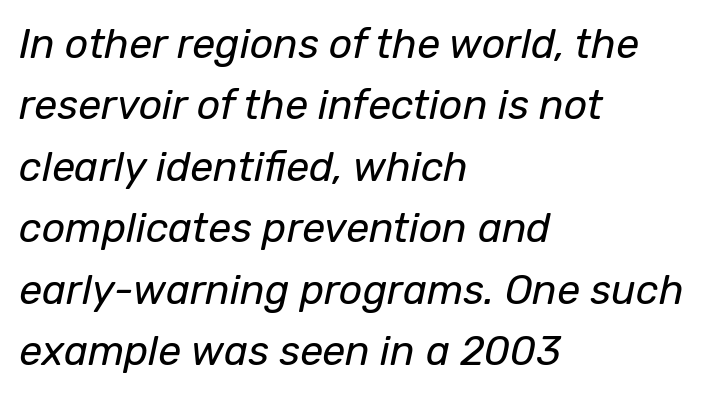
{"italic": "yes", "lean": "right", "slant_degrees": 12, "bold": "no", "weight": "regular", "width": "normal", "stroke_contrast": "low", "x_height": "medium", "monospaced": "no", "underline": "no", "align": "left", "line_spacing": "normal", "line_spacing_ratio": 1.5, "letter_spacing": "normal", "letter_spacing_em": 0.0, "glyph_px": 41}
